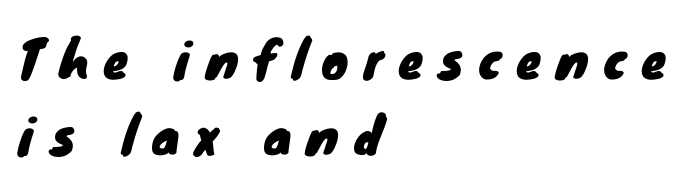
Q: Is the typeface a serif or a sans-serif typeface? A: Sans-serif.
Q: Is the text underlined? A: No.
Q: How is the paragraph aligned? A: Left-aligned.
Q: Is the spacing between letters normal or unusually wide? A: Unusually wide.
Q: Is the spacing between lines tight, normal or loose? A: Normal.
Q: Width (condensed, normal, or wide)? A: Normal.
Q: Stroke contrast? A: Low.
Q: x-height? A: Small.
Q: Monospaced? A: No.
